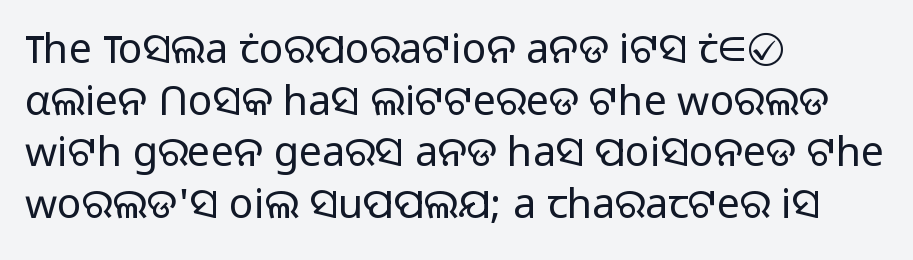
{"serif": "no", "italic": "no", "bold": "no", "weight": "light", "width": "normal", "stroke_contrast": "low", "x_height": "medium", "monospaced": "no", "underline": "no", "align": "left", "line_spacing": "normal", "line_spacing_ratio": 1.26, "letter_spacing": "normal", "letter_spacing_em": 0.0, "glyph_px": 41}
